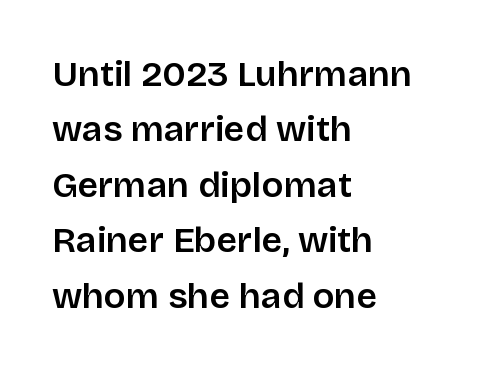
The image shows 36 px sans-serif type, upright; set left-aligned, normal line spacing (1.54x), normal letter spacing, not underlined; low stroke contrast and a large x-height.
